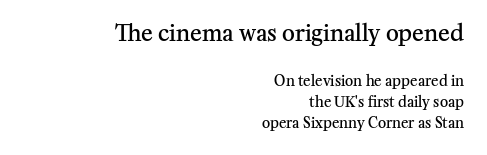
Q: Is the text bold? A: Semi-bold.
Q: Is the text italic (slanted)? A: No, it is upright.
Q: Is the text underlined? A: No.
Q: How is the paragraph aligned? A: Right-aligned.
Q: Is the spacing between letters normal or unusually wide? A: Normal.
Q: Is the spacing between lines tight, normal or loose? A: Normal.
Q: Which block of text is set in a larger size, the first (top) or the second (bottom)? A: The first (top) one.
